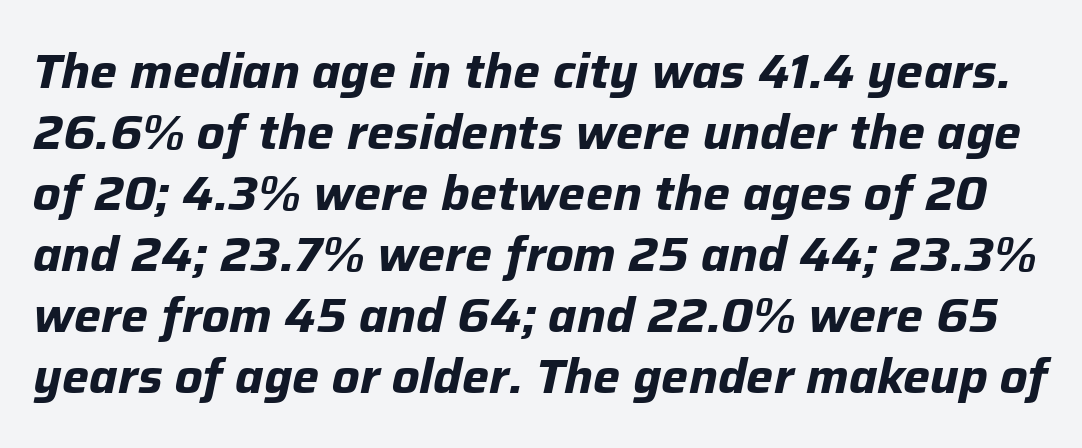
Q: Is the text bold? A: Yes.
Q: Is the text italic (slanted)? A: Yes, it leans right by about 12 degrees.
Q: Is the text underlined? A: No.
Q: Is the spacing between letters normal or unusually wide? A: Normal.
Q: Is the spacing between lines tight, normal or loose? A: Normal.
Q: Width (condensed, normal, or wide)? A: Normal.
Q: Stroke contrast? A: Low.
Q: x-height? A: Medium.
Q: Monospaced? A: No.
